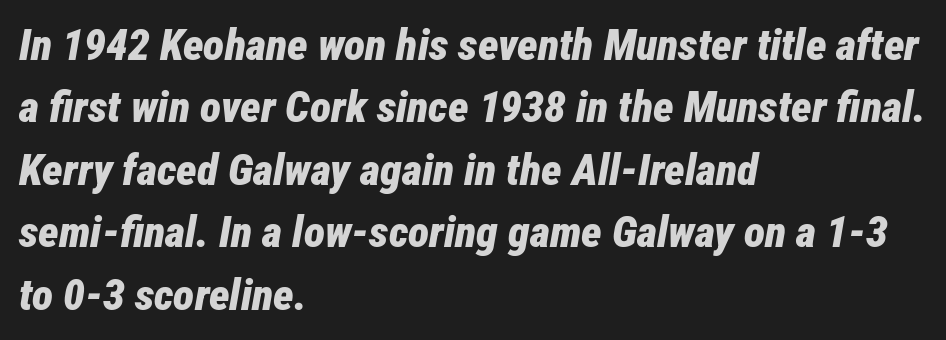
The image shows 44 px bold, condensed type, italic (leaning right); set left-aligned, normal line spacing (1.42x), normal letter spacing, not underlined; low stroke contrast and a medium x-height.
